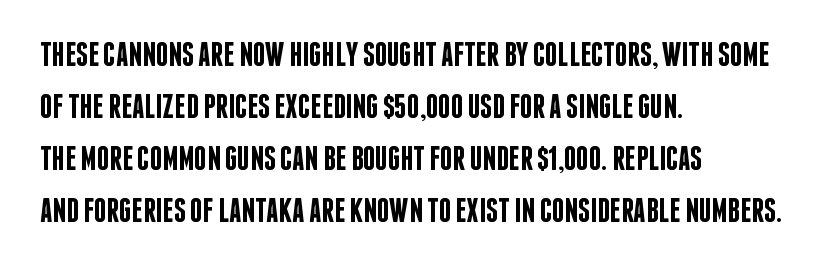
The image shows 34 px semibold, condensed sans-serif type, upright; set left-aligned, normal line spacing (1.53x), normal letter spacing, not underlined; low stroke contrast and a large x-height.
